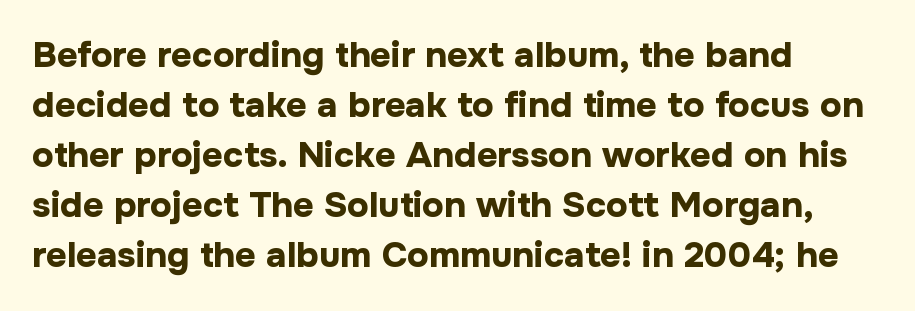
Q: Is the text bold? A: Yes.
Q: Is the text italic (slanted)? A: No, it is upright.
Q: Is the typeface a serif or a sans-serif typeface? A: Sans-serif.
Q: Is the text underlined? A: No.
Q: How is the paragraph aligned? A: Left-aligned.
Q: Is the spacing between letters normal or unusually wide? A: Normal.
Q: Is the spacing between lines tight, normal or loose? A: Normal.
Q: Width (condensed, normal, or wide)? A: Normal.
Q: Stroke contrast? A: Low.
Q: x-height? A: Medium.
Q: Monospaced? A: No.
